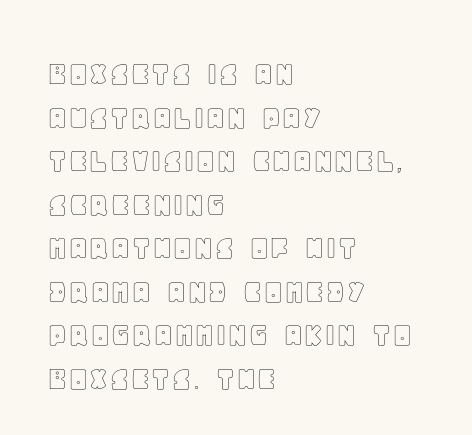
The rendering anchors every line to the left-hand side. Is the letter spacing exaggerated? No — it looks like the ordinary default. Do the characters align in a grid? No, the font is proportional. This rendering features lettering with no underline.
